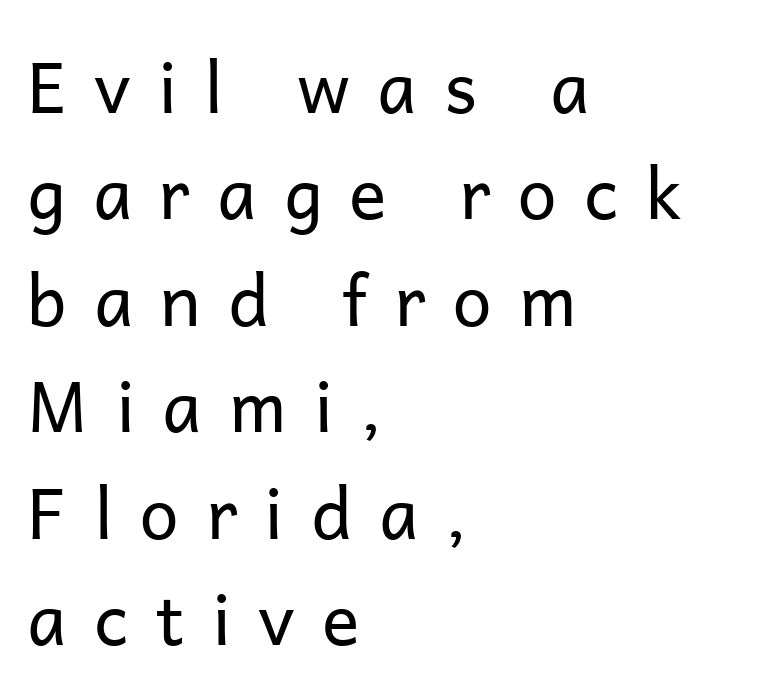
Q: Is the text bold? A: No.
Q: Is the text italic (slanted)? A: No, it is upright.
Q: Is the typeface a serif or a sans-serif typeface? A: Sans-serif.
Q: Is the text underlined? A: No.
Q: How is the paragraph aligned? A: Left-aligned.
Q: Is the spacing between letters normal or unusually wide? A: Unusually wide.
Q: Is the spacing between lines tight, normal or loose? A: Normal.
Q: Width (condensed, normal, or wide)? A: Normal.
Q: Stroke contrast? A: Low.
Q: x-height? A: Medium.
Q: Monospaced? A: No.
